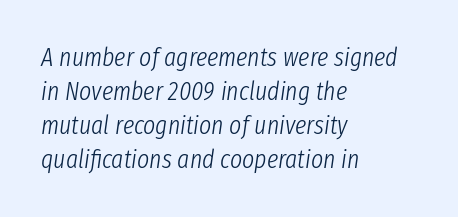
{"italic": "yes", "lean": "right", "slant_degrees": 8, "bold": "no", "underline": "no", "align": "left", "line_spacing": "normal", "line_spacing_ratio": 1.31, "letter_spacing": "normal", "letter_spacing_em": 0.0, "glyph_px": 26}
